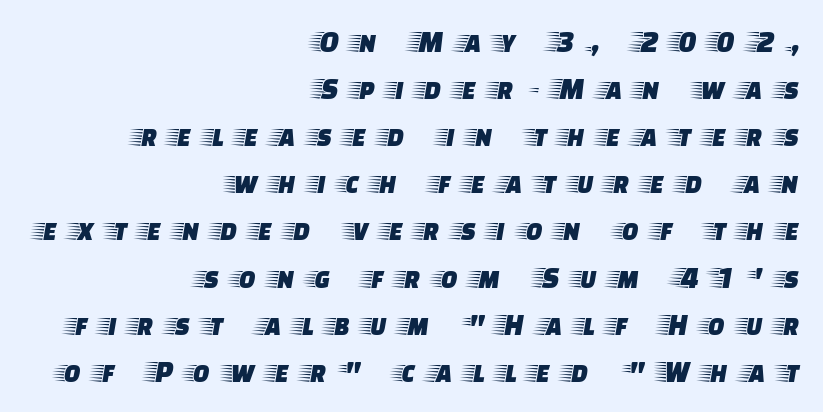
Short and long lines alike share a common ending point at right. The rendering shows small feet on the letterforms — a serif design. The strip under each line holds only bare page.
